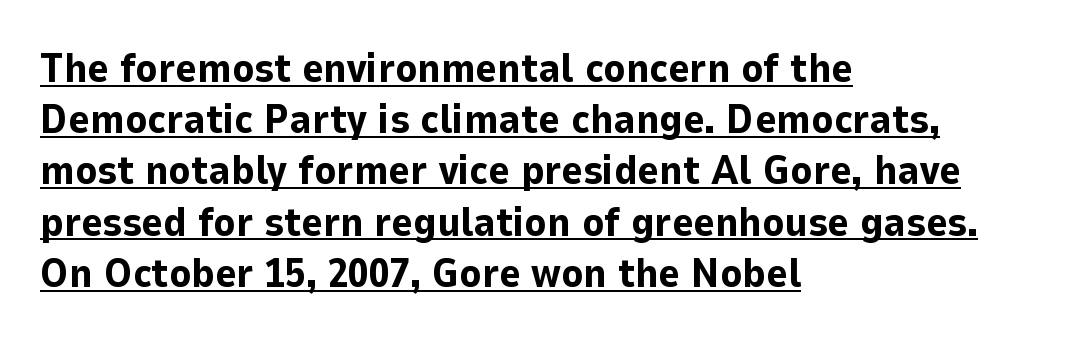
The leading is moderate, giving the passage an even texture. Students, note that the glyphs here touch the page at normal intervals. This sample has the flowing, uneven cadence of proportional lettering. Casual observation: everything's shoved over to the left. The glyphs are accompanied by a horizontal stroke just below them. The glyphs have the mass of a bold cut.
